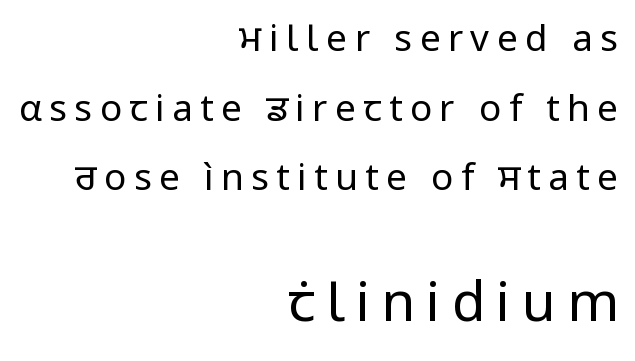
The face used here is proportionally spaced, like ordinary book or web type. Short and long lines alike share a common ending point at right. A roman cut, with each character standing at attention. Between one letter and the next there's a generous, obvious gap.
